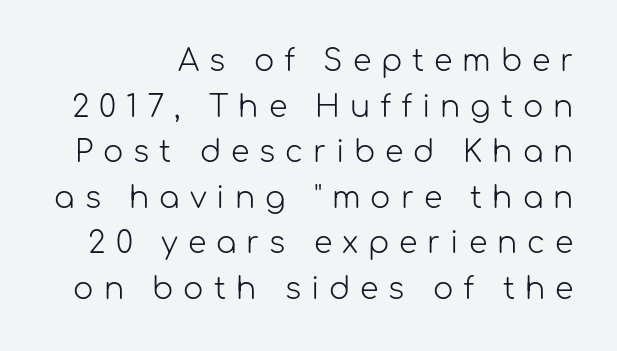
Q: Is the text bold? A: No.
Q: Is the text italic (slanted)? A: No, it is upright.
Q: Is the typeface a serif or a sans-serif typeface? A: Sans-serif.
Q: Is the text underlined? A: No.
Q: Is the spacing between letters normal or unusually wide? A: Unusually wide.
Q: Is the spacing between lines tight, normal or loose? A: Normal.
Q: Width (condensed, normal, or wide)? A: Normal.
Q: Stroke contrast? A: Low.
Q: x-height? A: Medium.
Q: Monospaced? A: No.
